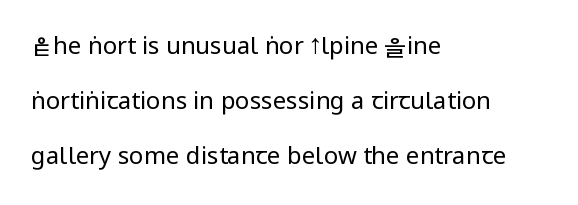
The letters sit at their default tracking, neither squeezed nor spread. You can tell it's not italic because the verticals are truly vertical. Short and long lines alike share a common starting point at left. Stroke thickness stays within the range of a standard reading face or lighter. Rows of type keep a wide berth in the vertical direction.
